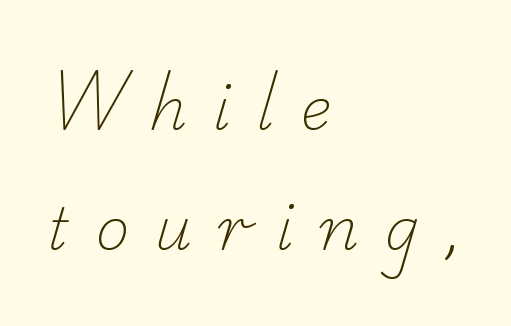
The image shows 58 px light serif type; set left-aligned, loose line spacing (2.07x), unusually wide letter spacing (+0.45 em), not underlined; low stroke contrast and a small x-height.
